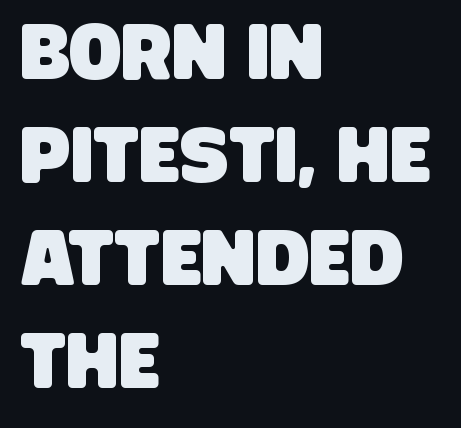
Q: Is the typeface a serif or a sans-serif typeface? A: Sans-serif.
Q: Is the text underlined? A: No.
Q: How is the paragraph aligned? A: Left-aligned.
Q: Is the spacing between letters normal or unusually wide? A: Normal.
Q: Is the spacing between lines tight, normal or loose? A: Normal.
Q: Width (condensed, normal, or wide)? A: Condensed.
Q: Stroke contrast? A: Low.
Q: x-height? A: Large.
Q: Monospaced? A: No.
